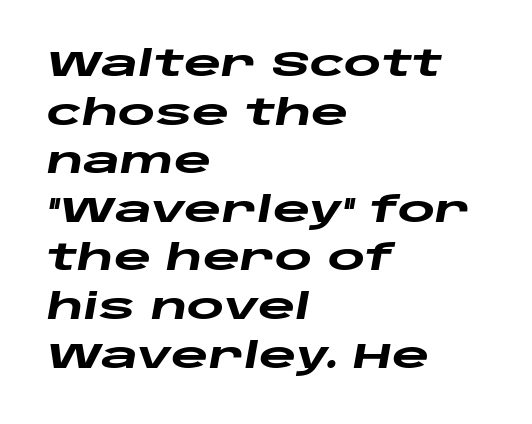
The image shows 36 px heavy, wide type, italic (leaning right); set left-aligned, normal line spacing (1.35x), normal letter spacing, not underlined; low stroke contrast and a large x-height.
